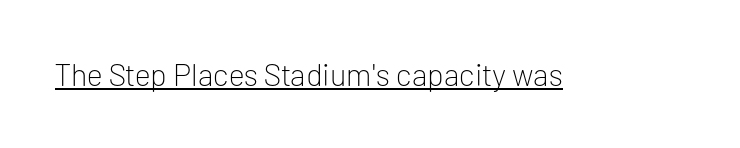
The image shows 31 px light sans-serif type, upright; set normal letter spacing, underlined; low stroke contrast and a medium x-height.
